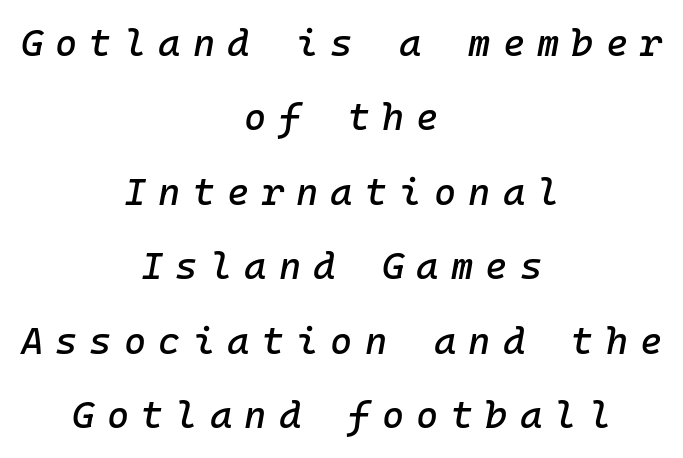
{"italic": "yes", "lean": "right", "slant_degrees": 10, "width": "normal", "stroke_contrast": "low", "x_height": "medium", "underline": "no", "align": "center", "line_spacing": "loose", "line_spacing_ratio": 1.96, "letter_spacing": "wide", "letter_spacing_em": 0.32, "glyph_px": 38}
